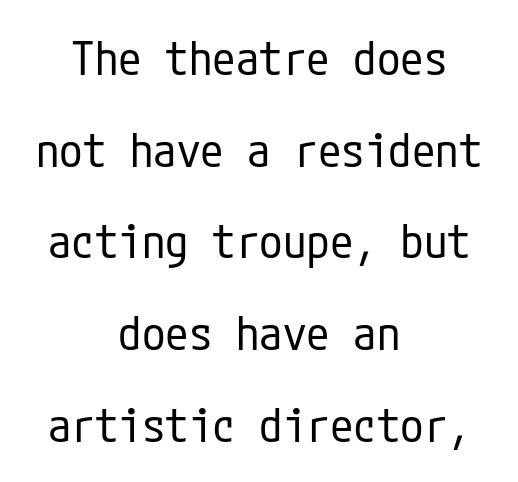
Horizontal alignment here is central, giving a formal, balanced look. Designer's note — italics off, roman on. Whoever set this chose breathing room over compactness in the vertical rhythm. The typeface chosen for these lines omits serifs. No heavy texture on the line: the type isn't bold.
